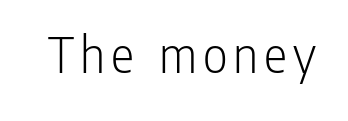
The image shows 54 px light, condensed sans-serif type, upright; set not underlined; low stroke contrast and a medium x-height.
